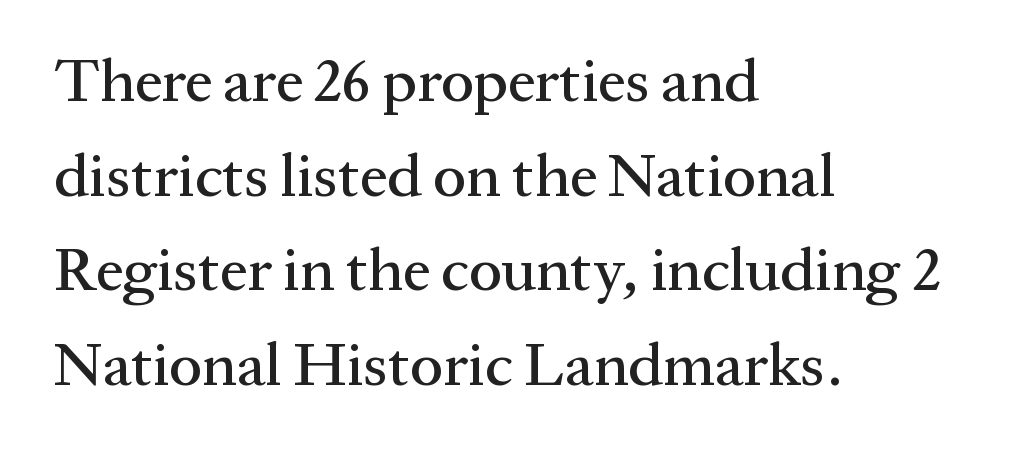
This sample uses an upright cut, with every glyph sitting square on the baseline. Whoever set this chose a conventional vertical rhythm. Characters follow at the spacing the type designer built in. If you drew a ruler down the left edge, every line would touch it. A clean baseline with only descenders dipping below it.
